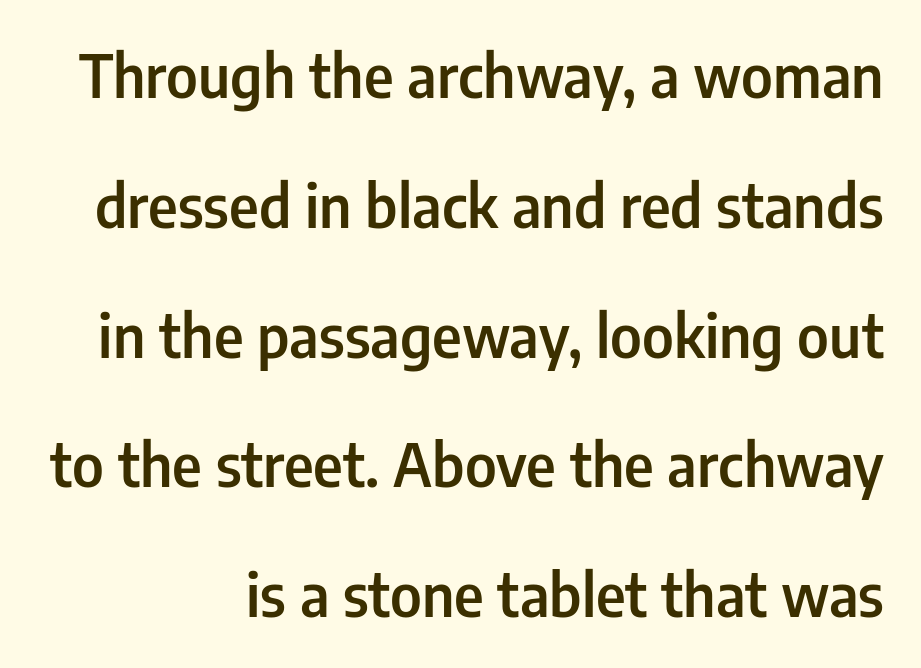
Q: Is the text bold? A: Semi-bold.
Q: Is the text italic (slanted)? A: No, it is upright.
Q: Is the typeface a serif or a sans-serif typeface? A: Sans-serif.
Q: Is the text underlined? A: No.
Q: How is the paragraph aligned? A: Right-aligned.
Q: Is the spacing between letters normal or unusually wide? A: Normal.
Q: Is the spacing between lines tight, normal or loose? A: Loose.
Q: Width (condensed, normal, or wide)? A: Condensed.
Q: Stroke contrast? A: Low.
Q: x-height? A: Medium.
Q: Monospaced? A: No.
